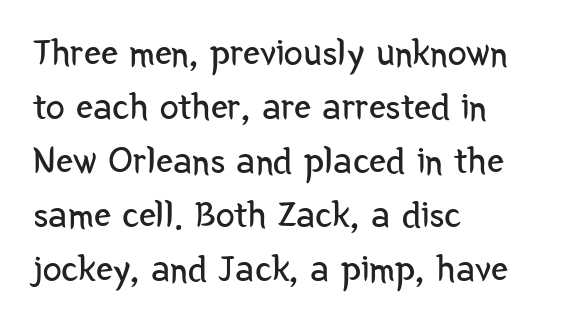
The face used here is rendered with its standard letterfit. Clear beneath every line of the passage. The leading is moderate, giving the passage an even texture. The typography opts for an upright posture over an oblique one.
